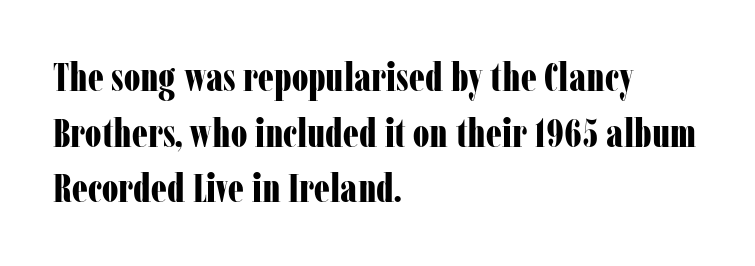
{"serif": "yes", "italic": "no", "bold": "yes", "weight": "bold", "width": "condensed", "stroke_contrast": "low", "x_height": "medium", "monospaced": "no", "underline": "no", "align": "left", "line_spacing": "normal", "line_spacing_ratio": 1.39, "letter_spacing": "normal", "letter_spacing_em": 0.0, "glyph_px": 40}
